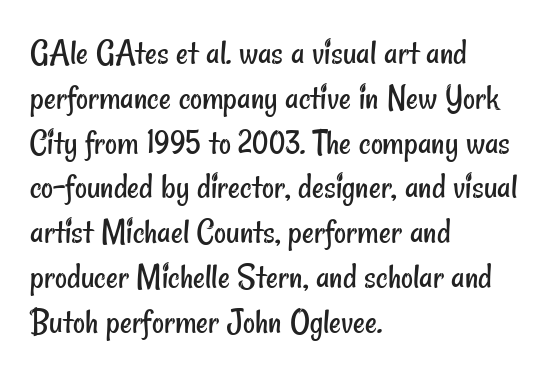
The font family rendered here belongs to the sans-serif group. Compared with typical body copy, the letter spacing here is the same. Anything drawn beneath the words? Only blank space. Is this a heavy cut? Hardly; it is regular or lighter. Layout note: lines flush left.
